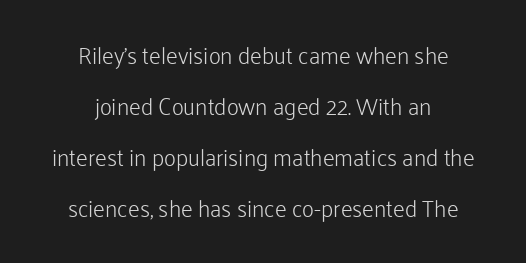
Q: Is the text bold? A: No.
Q: Is the text italic (slanted)? A: No, it is upright.
Q: Is the text underlined? A: No.
Q: How is the paragraph aligned? A: Centered.
Q: Is the spacing between letters normal or unusually wide? A: Normal.
Q: Is the spacing between lines tight, normal or loose? A: Loose.
